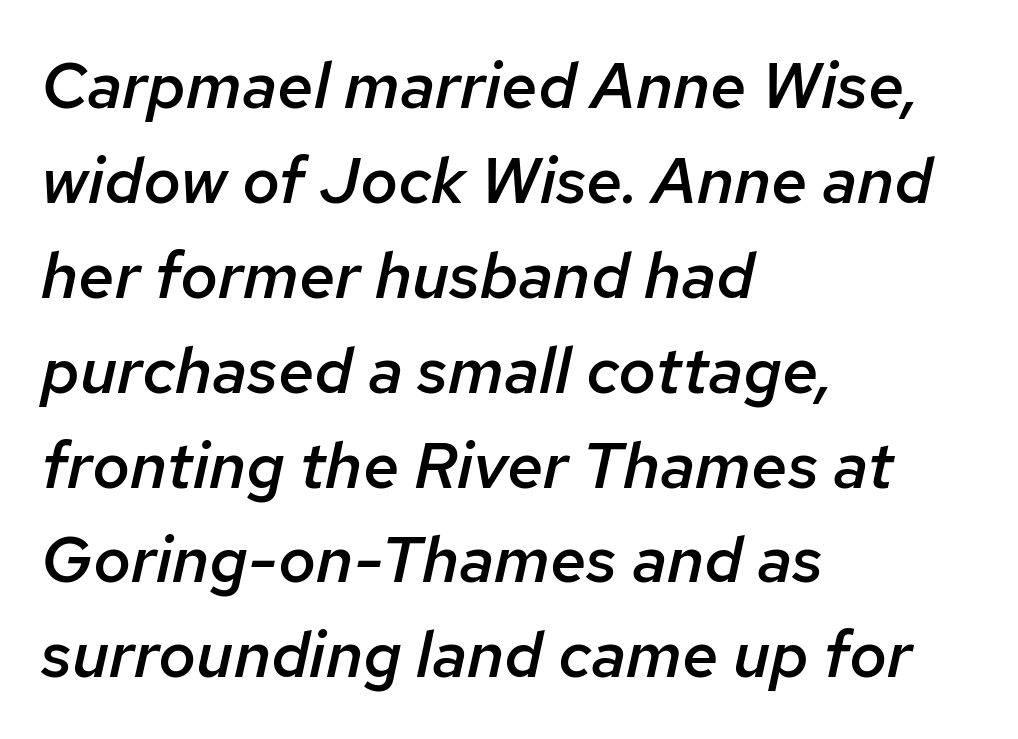
Q: Is the text bold? A: Semi-bold.
Q: Is the text italic (slanted)? A: Yes, it leans right by about 12 degrees.
Q: Is the text underlined? A: No.
Q: How is the paragraph aligned? A: Left-aligned.
Q: Is the spacing between letters normal or unusually wide? A: Normal.
Q: Is the spacing between lines tight, normal or loose? A: Normal.
Q: Width (condensed, normal, or wide)? A: Normal.
Q: Stroke contrast? A: Low.
Q: x-height? A: Medium.
Q: Monospaced? A: No.
